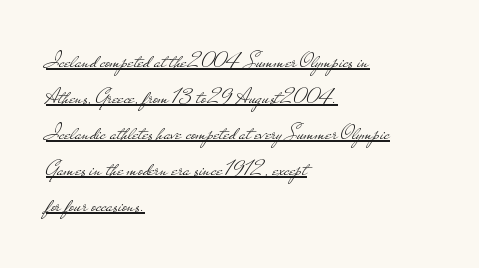
Q: Is the text bold? A: No.
Q: Is the text italic (slanted)? A: Yes.
Q: Is the text underlined? A: Yes.
Q: How is the paragraph aligned? A: Left-aligned.
Q: Is the spacing between letters normal or unusually wide? A: Normal.
Q: Is the spacing between lines tight, normal or loose? A: Normal.
